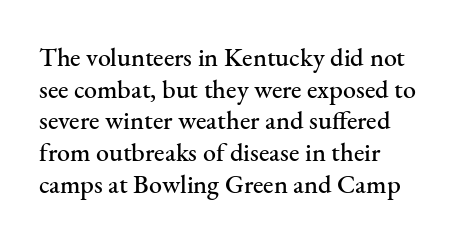
The lettering stays uniformly vertical, giving the passage a roman look. The baseline area is clear. The setting favours the left margin, as ordinary paragraphs usually do. These lines keep a tight, regular rhythm from letter to letter.
